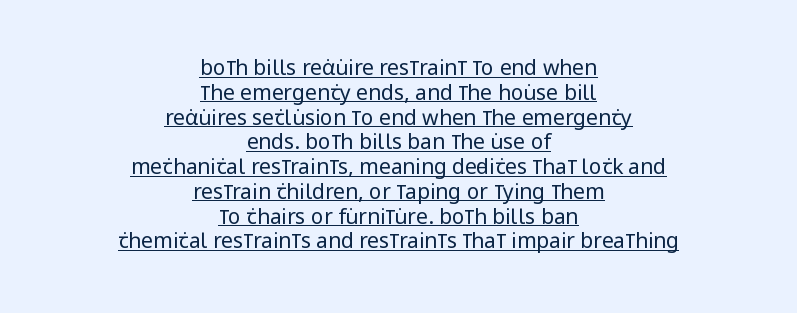
{"italic": "no", "bold": "no", "underline": "yes", "align": "center", "line_spacing_ratio": 1.18, "letter_spacing": "normal", "letter_spacing_em": 0.0, "glyph_px": 21}
